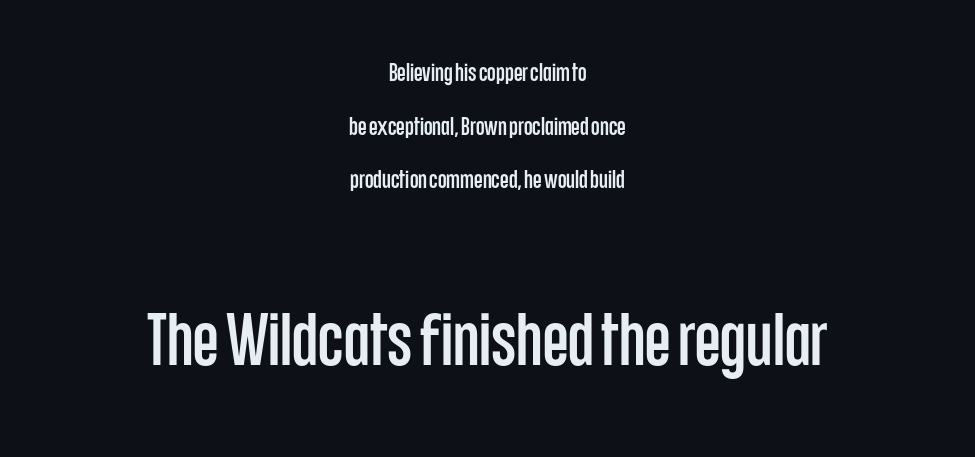
Notice how the passage keeps no hard edge, just a central spine. I'd call this a sans setting — the letters go barefoot. The horizontal fit of the characters is conventional and even. Caption: upper text group reduced, lower text group enlarged. The zone under the glyphs is completely vacant.
